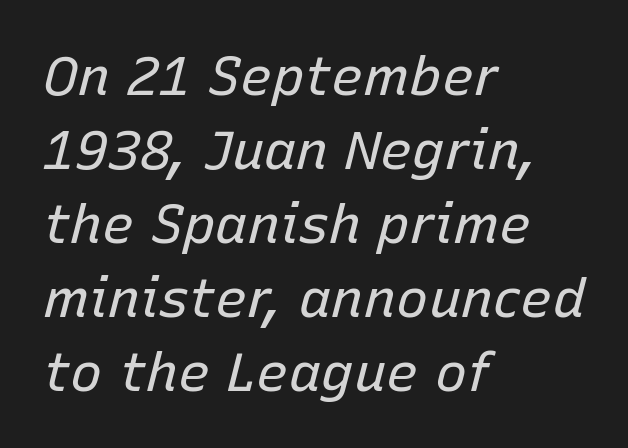
The image shows 54 px regular-weight type, italic (leaning right); set left-aligned, normal line spacing (1.37x), normal letter spacing, not underlined; low stroke contrast and a medium x-height.
